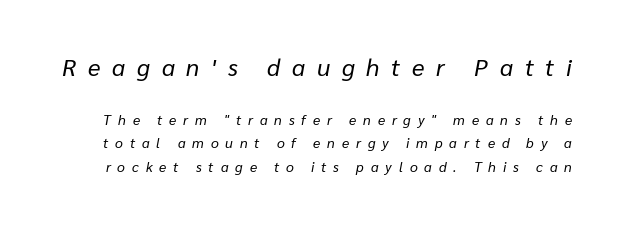
Descenders are the only things crossing below the line. Words appear elongated and porous because spacing is wide. Rendered with sloped, italic letterforms. Baseline-to-baseline distance is the conventional proportion of letter height. Stroke mass is kept to a normal reading level or below.
